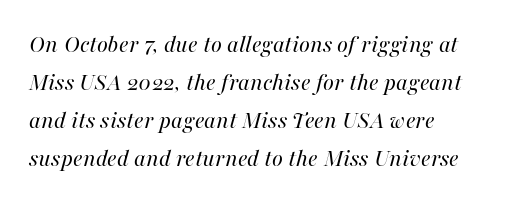
The image shows 25 px text type, italic (leaning right); set left-aligned, normal line spacing (1.52x), normal letter spacing, not underlined.
